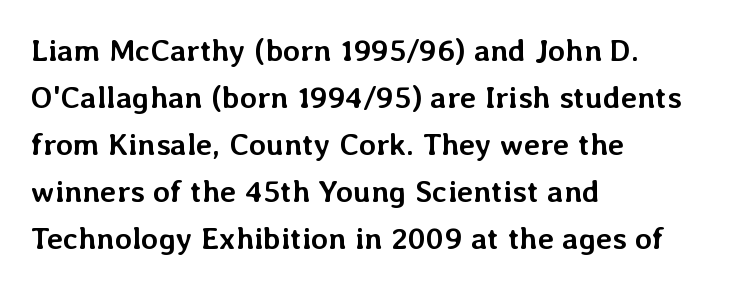
Q: Is the text bold? A: Yes.
Q: Is the text italic (slanted)? A: No, it is upright.
Q: Is the text underlined? A: No.
Q: How is the paragraph aligned? A: Left-aligned.
Q: Is the spacing between letters normal or unusually wide? A: Normal.
Q: Is the spacing between lines tight, normal or loose? A: Normal.
Q: Width (condensed, normal, or wide)? A: Normal.
Q: Stroke contrast? A: Low.
Q: x-height? A: Medium.
Q: Monospaced? A: No.
